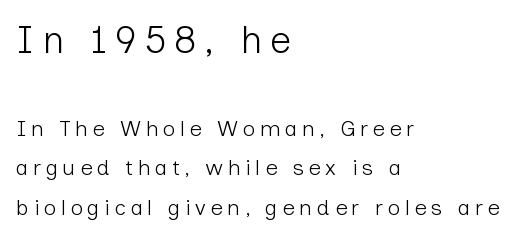
{"serif": "no", "italic": "no", "bold": "no", "weight": "light", "width": "normal", "stroke_contrast": "low", "x_height": "medium", "monospaced": "no", "underline": "no", "align": "left", "line_spacing_ratio": 1.8, "letter_spacing": "wide", "letter_spacing_em": 0.2, "larger_block": "first", "size_ratio": 1.73, "glyph_px": 38}
